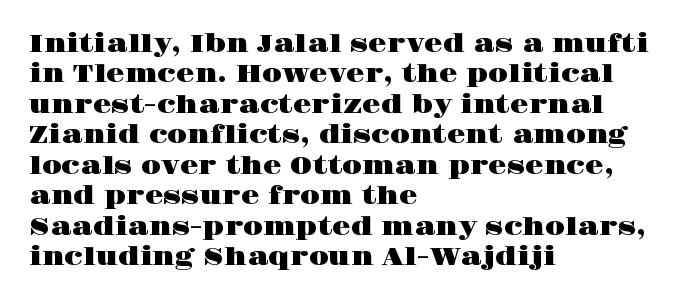
Unmarked baselines from the first word to the last. Short and long lines alike share a common starting point at left. The horizontal fit of the characters is conventional and even. Leading matches the norm, producing a regular column. In terms of posture, this sample is upright.
